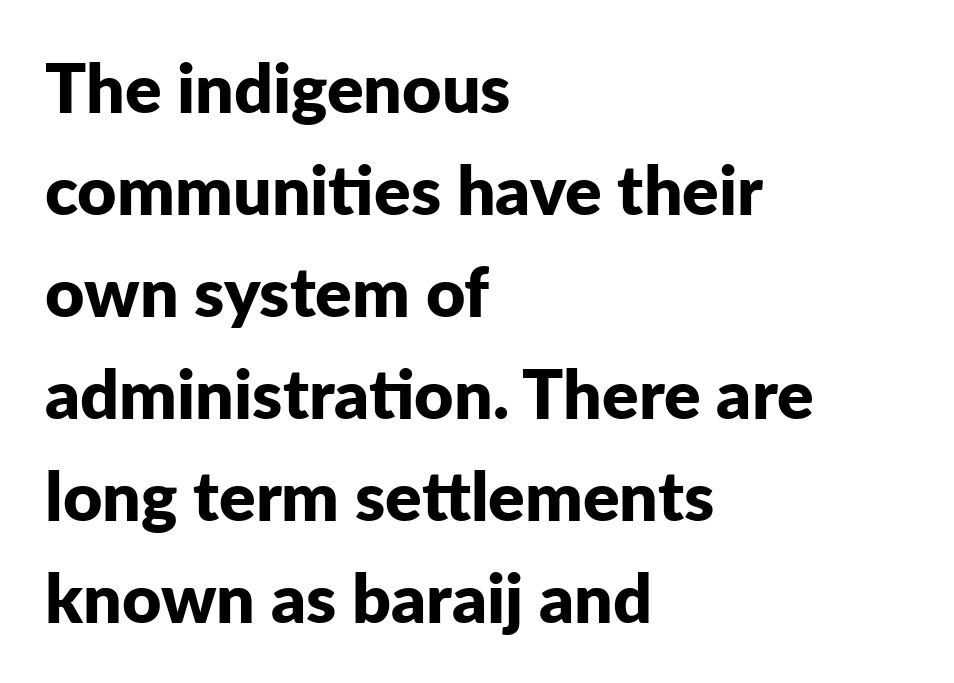
The image shows 68 px bold sans-serif type, upright; set left-aligned, normal line spacing (1.5x), normal letter spacing, not underlined; low stroke contrast and a medium x-height.
